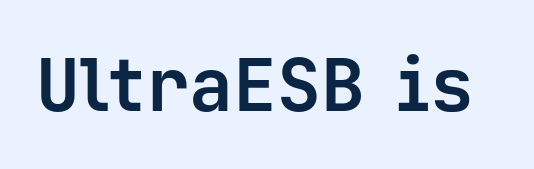
{"serif": "no", "italic": "no", "bold": "yes", "weight": "bold", "width": "normal", "stroke_contrast": "low", "x_height": "medium", "monospaced": "yes", "underline": "no", "letter_spacing": "normal", "letter_spacing_em": 0.0, "glyph_px": 73}
